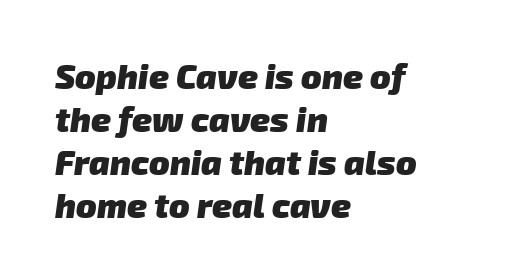
Normally led — the rows are evenly, conventionally spaced. The passage is arranged the way most books set body copy — flush left. Descenders are the only things crossing below the line. This sample uses a sans-serif face.
